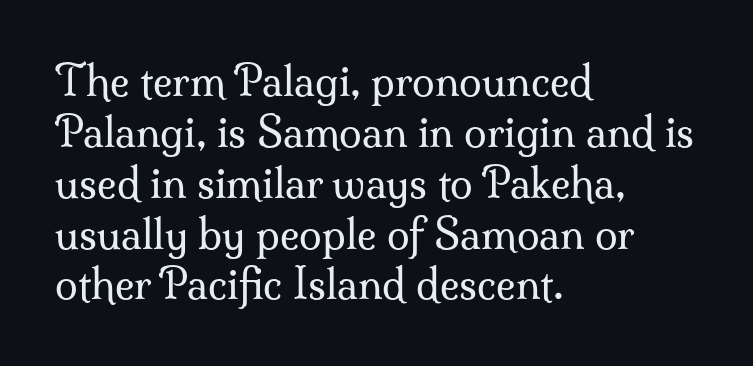
Is this a fixed-width face? No — the glyphs have proportional, varying widths. Anything drawn beneath the words? Only blank space. No letter is thick-stroked: the sample isn't bold. Old-style or modern, the face here clearly has serifs. No italicization has been applied; the sample stays upright. The rendering anchors every line to the left-hand side.
